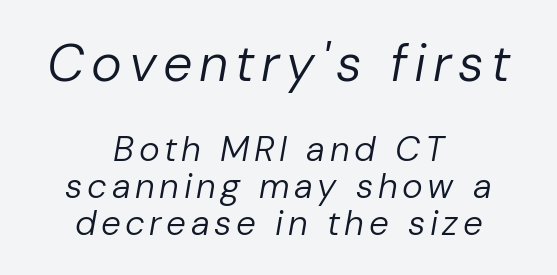
The leading is snug, giving the passage a crowded texture. The font's italic variant was chosen for this text. If you squint, the top block still reads clearly — it's the larger of the two. Underlining? Definitely not there. Centered paragraph, ragged on both sides.
